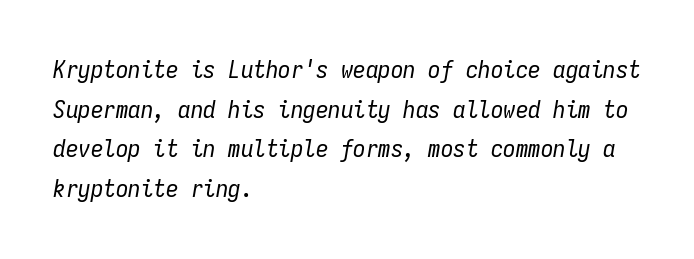
The image shows 25 px text type, italic (leaning right); set left-aligned, normal line spacing (1.59x), normal letter spacing, not underlined.
